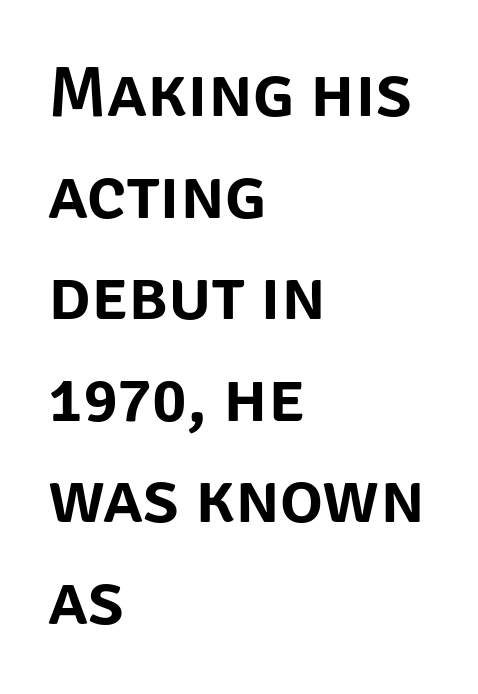
Casual observation: everything's shoved over to the left. The type family on display is of the sans-serif kind. Honestly, the letter spacing is just normal — you wouldn't notice it. In terms of posture, this sample is upright.
